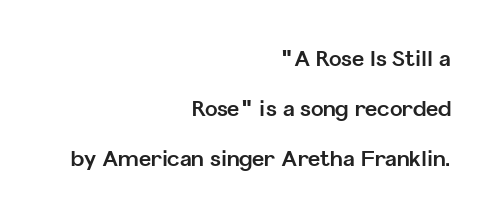
{"italic": "no", "bold": "yes", "underline": "no", "align": "right", "line_spacing": "loose", "line_spacing_ratio": 2.38, "letter_spacing": "normal", "letter_spacing_em": 0.0, "glyph_px": 21}
